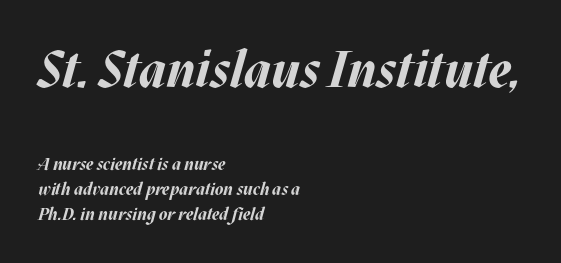
Q: Is the text bold? A: Yes.
Q: Is the text italic (slanted)? A: Yes, it leans right by about 17 degrees.
Q: Is the text underlined? A: No.
Q: How is the paragraph aligned? A: Left-aligned.
Q: Is the spacing between letters normal or unusually wide? A: Normal.
Q: Is the spacing between lines tight, normal or loose? A: Normal.
Q: Which block of text is set in a larger size, the first (top) or the second (bottom)? A: The first (top) one.
Q: Width (condensed, normal, or wide)? A: Normal.
Q: Stroke contrast? A: Medium.
Q: x-height? A: Large.
Q: Monospaced? A: No.
